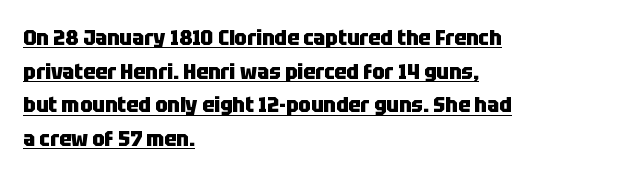
Q: Is the text bold? A: Yes.
Q: Is the text italic (slanted)? A: No, it is upright.
Q: Is the text underlined? A: Yes.
Q: How is the paragraph aligned? A: Left-aligned.
Q: Is the spacing between letters normal or unusually wide? A: Normal.
Q: Is the spacing between lines tight, normal or loose? A: Normal.
